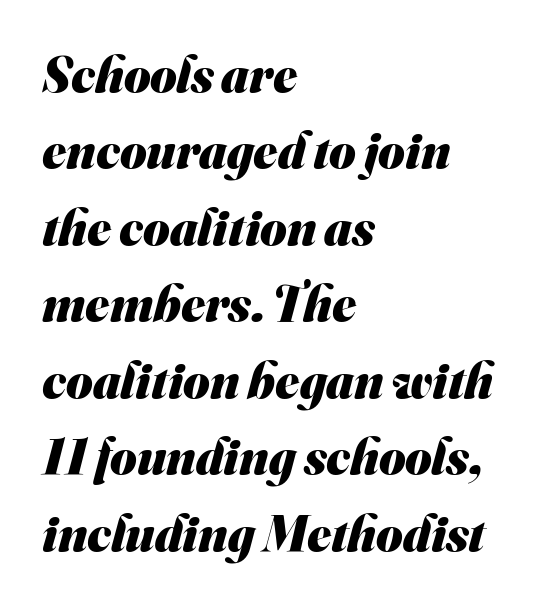
The image shows 51 px heavy sans-serif type; set left-aligned, normal line spacing (1.5x), normal letter spacing, not underlined; medium stroke contrast and a small x-height.
